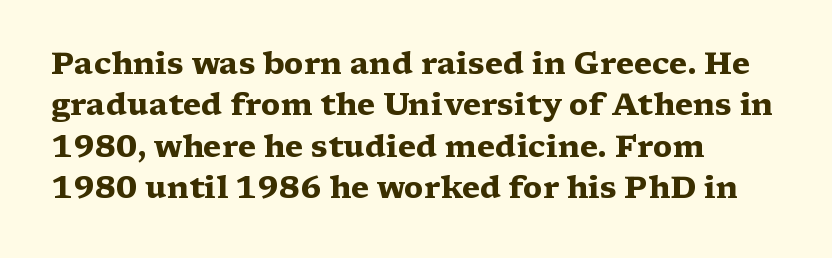
{"serif": "yes", "italic": "no", "bold": "yes", "weight": "heavy", "width": "wide", "stroke_contrast": "medium", "x_height": "medium", "monospaced": "no", "underline": "no", "align": "left", "line_spacing": "normal", "line_spacing_ratio": 1.38, "letter_spacing": "normal", "letter_spacing_em": 0.0, "glyph_px": 30}
